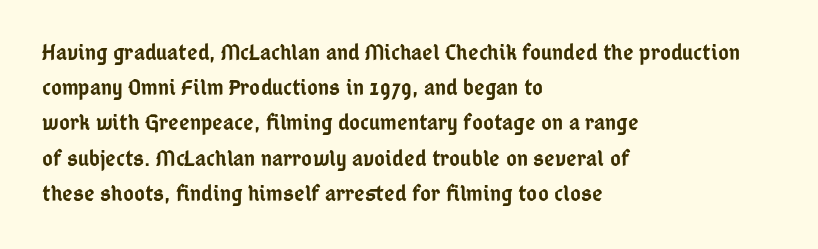
{"italic": "no", "bold": "semi", "underline": "no", "align": "left", "line_spacing": "normal", "line_spacing_ratio": 1.53, "letter_spacing": "normal", "letter_spacing_em": 0.0, "glyph_px": 23}
